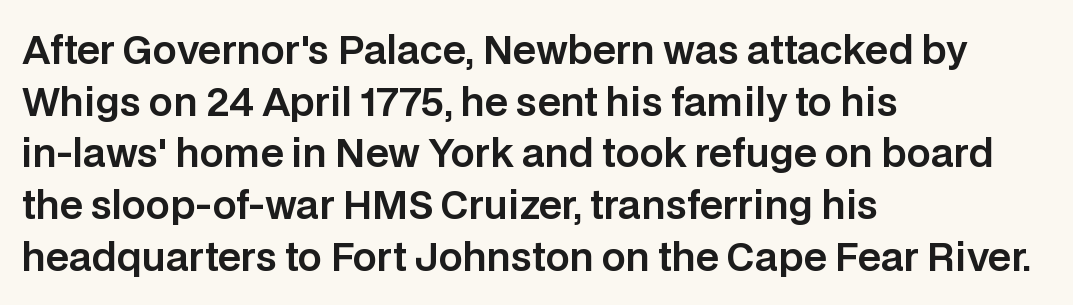
Q: Is the text italic (slanted)? A: No, it is upright.
Q: Is the typeface a serif or a sans-serif typeface? A: Sans-serif.
Q: Is the text underlined? A: No.
Q: How is the paragraph aligned? A: Left-aligned.
Q: Is the spacing between letters normal or unusually wide? A: Normal.
Q: Is the spacing between lines tight, normal or loose? A: Normal.
Q: Width (condensed, normal, or wide)? A: Normal.
Q: Stroke contrast? A: Low.
Q: x-height? A: Large.
Q: Monospaced? A: No.
